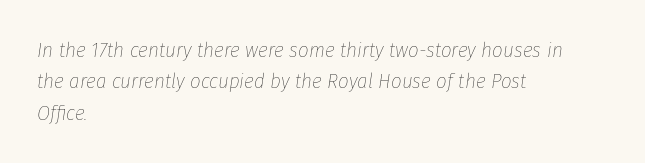
{"italic": "yes", "lean": "right", "slant_degrees": 8, "bold": "no", "underline": "no", "align": "left", "line_spacing": "normal", "line_spacing_ratio": 1.49, "letter_spacing": "normal", "letter_spacing_em": 0.0, "glyph_px": 21}
